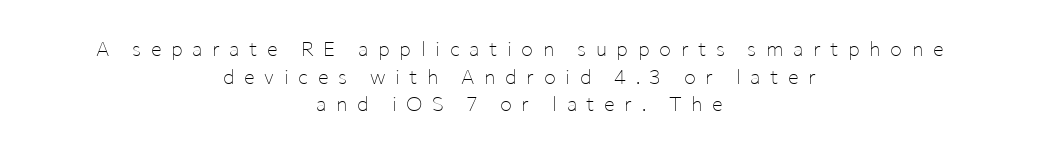
Each line is balanced around a shared central axis. The cut favours lightness, reaching ordinary text weight at its darkest. Letter spacing: wide. The vertical gap from one line to the next is medium. The gap between lines stays unmarked. Style check: upright.
